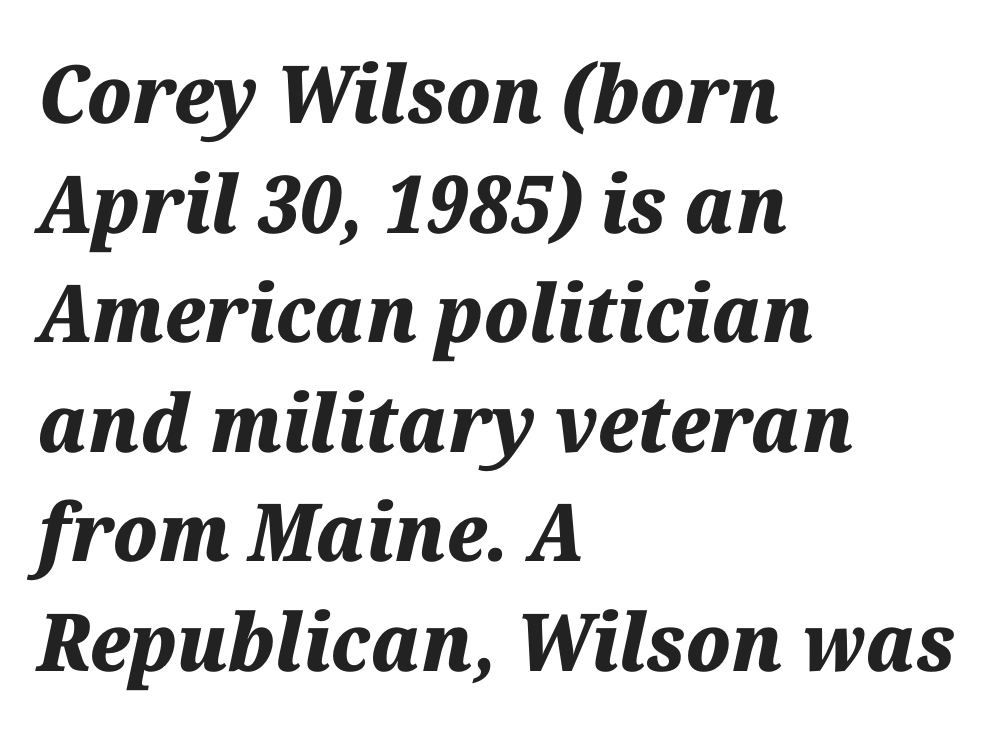
{"italic": "yes", "lean": "right", "slant_degrees": 12, "bold": "yes", "weight": "heavy", "width": "normal", "stroke_contrast": "medium", "x_height": "medium", "monospaced": "no", "underline": "no", "align": "left", "line_spacing": "normal", "line_spacing_ratio": 1.37, "letter_spacing": "normal", "letter_spacing_em": 0.0, "glyph_px": 80}
